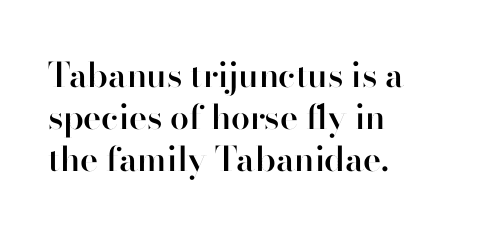
A semibold gives these letters moderate extra thickness, short of bold. The lines in this sample share a left origin and differ only in where they stop. Classification — sans serif. Nobody touched the tracking dial on this one.
